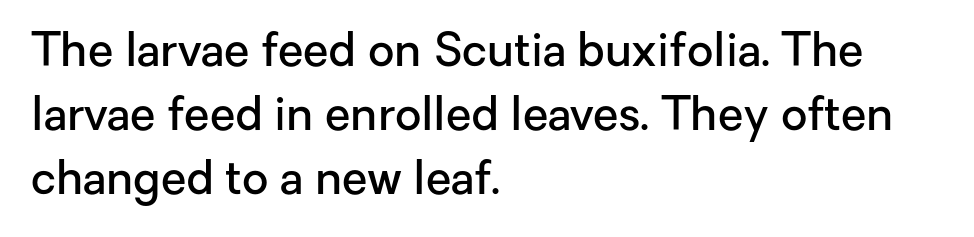
{"serif": "no", "italic": "no", "bold": "semi", "weight": "semibold", "width": "normal", "stroke_contrast": "low", "x_height": "medium", "monospaced": "no", "underline": "no", "align": "left", "line_spacing": "normal", "line_spacing_ratio": 1.39, "letter_spacing": "normal", "letter_spacing_em": 0.0, "glyph_px": 46}
